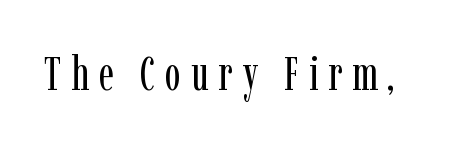
The image shows 48 px regular-weight, condensed serif type, upright; set unusually wide letter spacing (+0.2 em), not underlined; low stroke contrast and a medium x-height.
